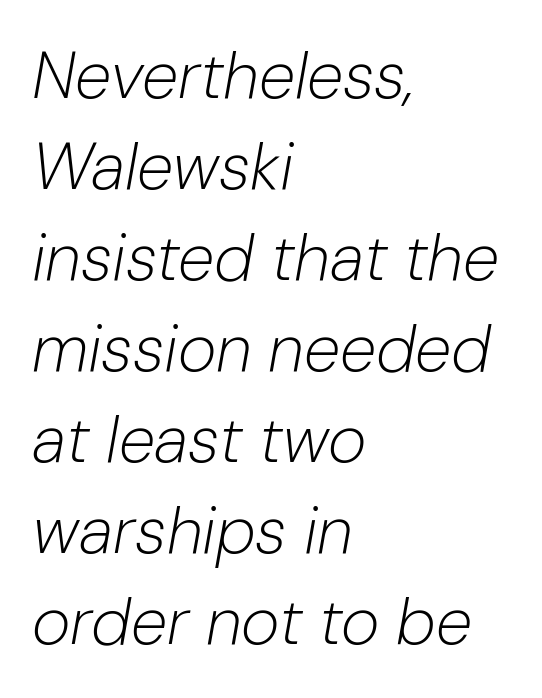
The image shows 66 px light type, italic (leaning right); set left-aligned, normal line spacing (1.38x), normal letter spacing, not underlined; low stroke contrast and a medium x-height.
